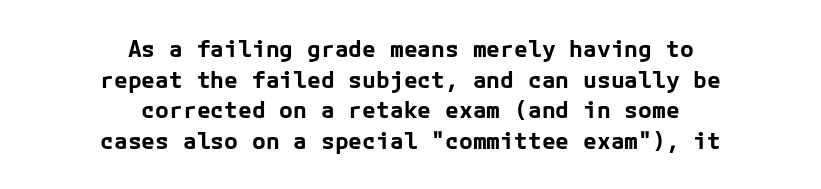
The image shows 23 px bold type, upright; set centered, normal line spacing (1.33x), normal letter spacing, not underlined.
